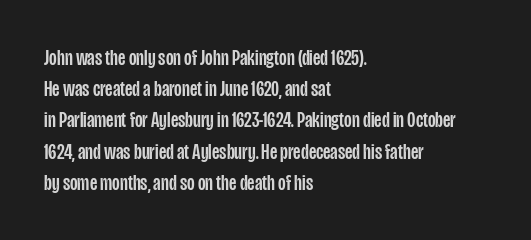
Nope, not italic — everything's standing straight. You could call the tracking neutral — neither tight nor loose. Descenders hang freely into open space. Vertical spacing — default. The compositor pushed each line to the left boundary.
